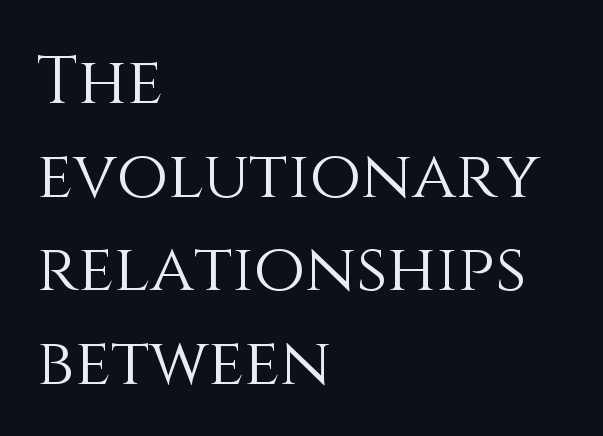
The image shows 66 px light type, upright; set left-aligned, normal line spacing (1.42x), normal letter spacing, not underlined; medium stroke contrast and a large x-height.
